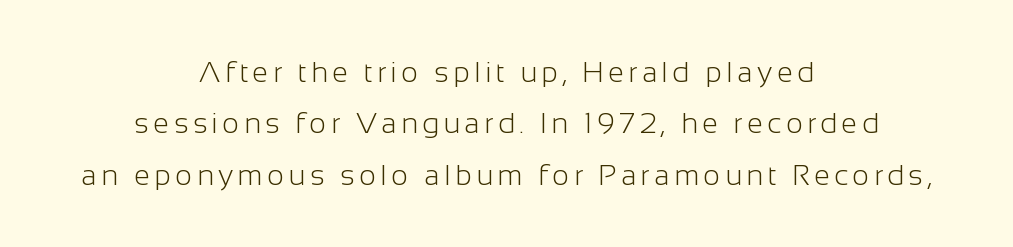
Caption: face not bold, strokes unweighted. Letterform terminals end flat and unadorned throughout the passage. Where is the straight margin? There isn't one; the lines are centered. Italic? Not at all — the glyphs are vertical. Is this a fixed-width face? No — the glyphs have proportional, varying widths.
